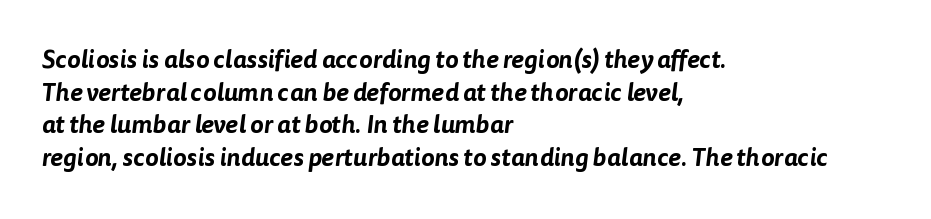
{"underline": "no", "align": "left", "line_spacing": "normal", "line_spacing_ratio": 1.31, "letter_spacing": "normal", "letter_spacing_em": 0.0, "glyph_px": 25}
